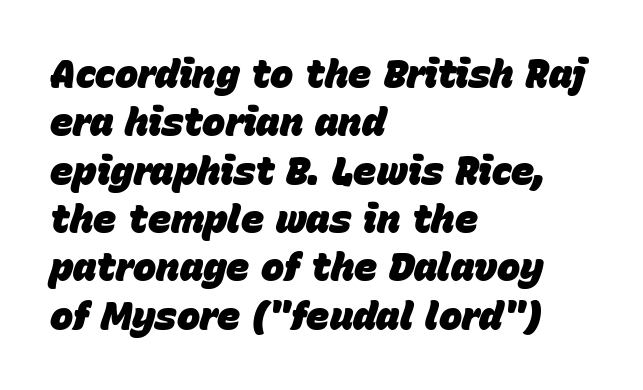
When letters slant like this, we call the style italic. Lines of text with bare space underneath. Pretty heavy lettering here — definitely bold. In CSS terms this would be text-align: left. You could not count columns in this text — the font is proportionally spaced.
